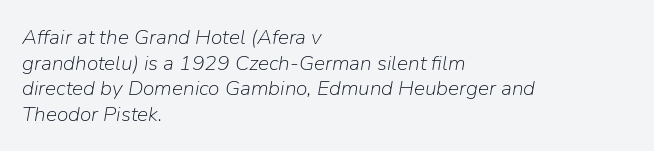
{"italic": "yes", "lean": "right", "slant_degrees": 9, "bold": "no", "underline": "no", "align": "left", "line_spacing_ratio": 1.22, "letter_spacing": "normal", "letter_spacing_em": 0.0, "glyph_px": 21}
